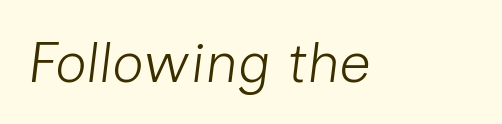
{"italic": "yes", "lean": "right", "slant_degrees": 7, "bold": "no", "weight": "light", "width": "normal", "stroke_contrast": "low", "x_height": "medium", "monospaced": "no", "underline": "no", "letter_spacing": "normal", "letter_spacing_em": 0.0, "glyph_px": 56}
